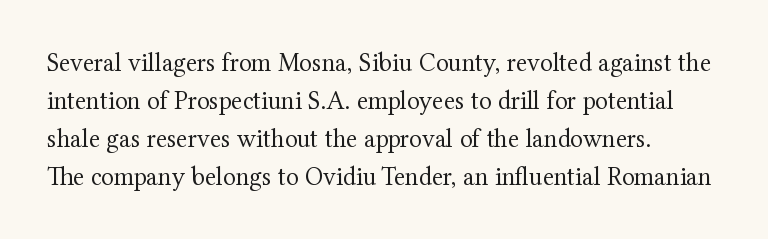
{"italic": "no", "bold": "no", "underline": "no", "align": "left", "line_spacing": "normal", "line_spacing_ratio": 1.46, "letter_spacing": "normal", "letter_spacing_em": 0.0, "glyph_px": 26}
